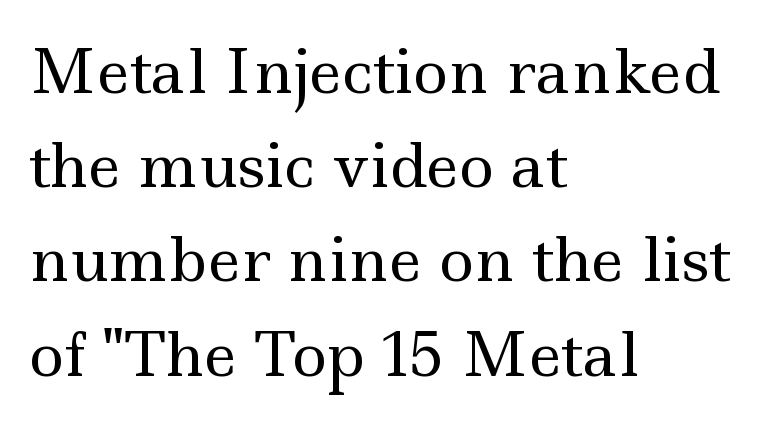
Q: Is the text bold? A: No.
Q: Is the text italic (slanted)? A: No, it is upright.
Q: Is the typeface a serif or a sans-serif typeface? A: Serif.
Q: Is the text underlined? A: No.
Q: How is the paragraph aligned? A: Left-aligned.
Q: Is the spacing between letters normal or unusually wide? A: Normal.
Q: Is the spacing between lines tight, normal or loose? A: Normal.
Q: Width (condensed, normal, or wide)? A: Wide.
Q: x-height? A: Small.
Q: Monospaced? A: No.
